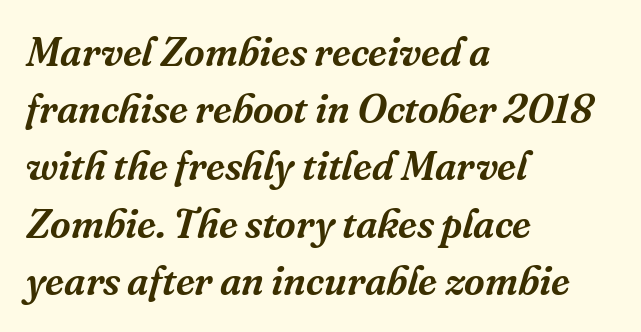
{"serif": "yes", "italic": "yes", "lean": "right", "slant_degrees": 16, "width": "normal", "stroke_contrast": "medium", "x_height": "medium", "monospaced": "no", "underline": "no", "align": "left", "line_spacing": "normal", "line_spacing_ratio": 1.43, "letter_spacing": "normal", "letter_spacing_em": 0.0, "glyph_px": 40}
